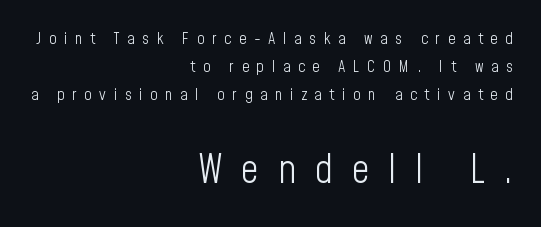
{"serif": "no", "italic": "no", "bold": "no", "weight": "light", "width": "condensed", "stroke_contrast": "low", "x_height": "medium", "monospaced": "no", "underline": "no", "align": "right", "line_spacing_ratio": 1.76, "letter_spacing": "wide", "letter_spacing_em": 0.48, "larger_block": "second", "size_ratio": 2.44, "glyph_px": 39}
